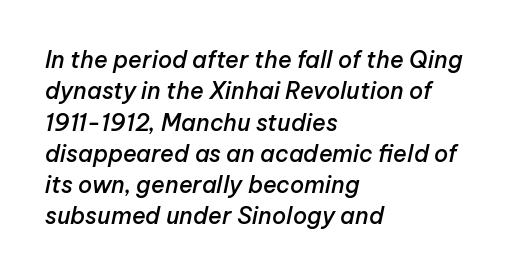
Notice the strokes are somewhat thickened but not fully heavy: this is a semibold. The rows are spaced the way most documents space them. The ragged edge is on the right, which tells us the setting is flush left. Designer's note — italics engaged. Descender tails drop into unmarked territory.
